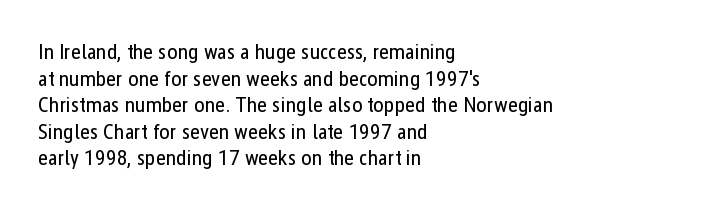
The image shows 22 px text type, upright; set left-aligned, line spacing 1.21x, normal letter spacing, not underlined.
